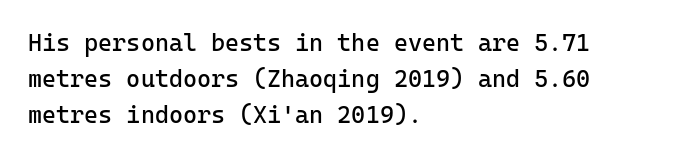
Q: Is the text bold? A: No.
Q: Is the text italic (slanted)? A: No, it is upright.
Q: Is the text underlined? A: No.
Q: How is the paragraph aligned? A: Left-aligned.
Q: Is the spacing between letters normal or unusually wide? A: Normal.
Q: Is the spacing between lines tight, normal or loose? A: Normal.
